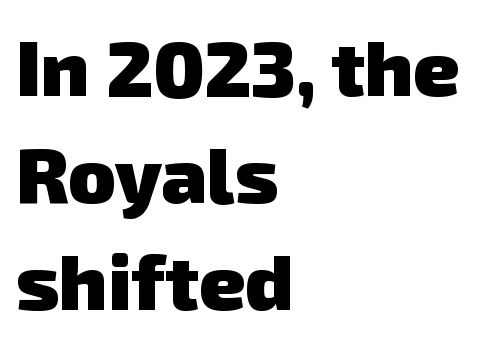
{"serif": "no", "bold": "yes", "weight": "heavy", "width": "normal", "stroke_contrast": "low", "x_height": "medium", "monospaced": "no", "underline": "no", "align": "left", "line_spacing": "normal", "line_spacing_ratio": 1.37, "letter_spacing": "normal", "letter_spacing_em": 0.0, "glyph_px": 78}
